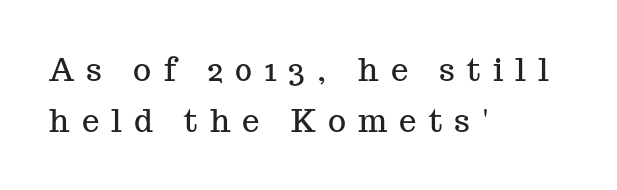
{"serif": "yes", "italic": "no", "width": "normal", "stroke_contrast": "medium", "x_height": "medium", "monospaced": "no", "underline": "no", "align": "left", "line_spacing": "normal", "line_spacing_ratio": 1.64, "letter_spacing": "wide", "letter_spacing_em": 0.39, "glyph_px": 31}
